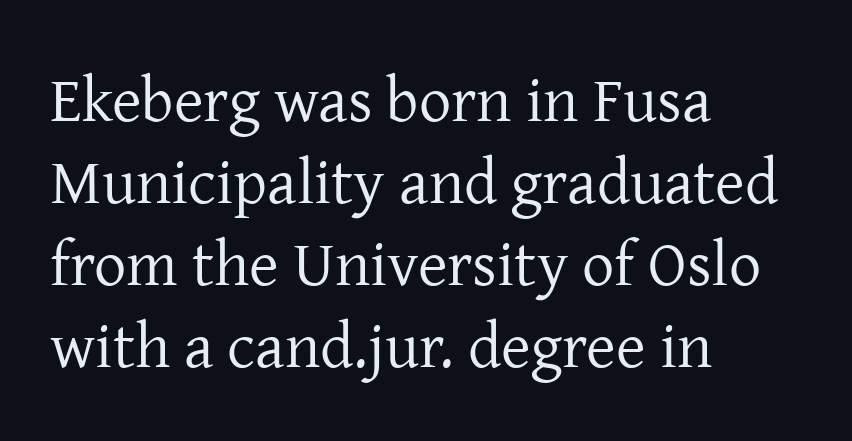
The image shows 64 px regular-weight serif type, upright; set left-aligned, normal line spacing (1.28x), normal letter spacing, not underlined; low stroke contrast and a medium x-height.
